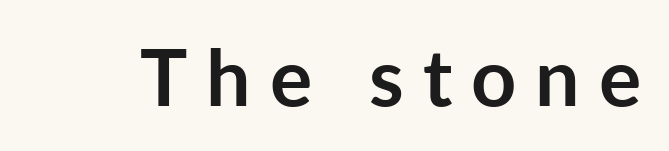
Q: Is the text bold? A: Yes.
Q: Is the text italic (slanted)? A: No, it is upright.
Q: Is the typeface a serif or a sans-serif typeface? A: Sans-serif.
Q: Is the text underlined? A: No.
Q: Is the spacing between letters normal or unusually wide? A: Unusually wide.
Q: Width (condensed, normal, or wide)? A: Normal.
Q: Stroke contrast? A: Low.
Q: x-height? A: Medium.
Q: Monospaced? A: No.
